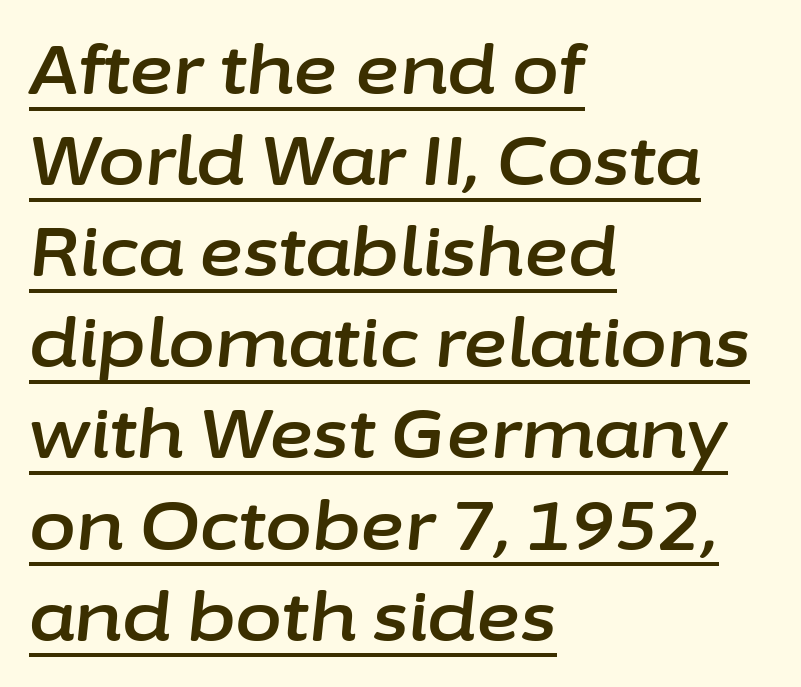
{"italic": "yes", "lean": "right", "slant_degrees": 6, "width": "normal", "stroke_contrast": "low", "x_height": "medium", "monospaced": "no", "underline": "yes", "align": "left", "line_spacing": "normal", "line_spacing_ratio": 1.34, "letter_spacing": "normal", "letter_spacing_em": 0.0, "glyph_px": 68}
